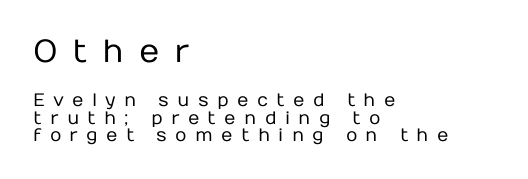
Q: Is the text bold? A: No.
Q: Is the text italic (slanted)? A: No, it is upright.
Q: Is the typeface a serif or a sans-serif typeface? A: Sans-serif.
Q: Is the text underlined? A: No.
Q: How is the paragraph aligned? A: Left-aligned.
Q: Is the spacing between letters normal or unusually wide? A: Unusually wide.
Q: Is the spacing between lines tight, normal or loose? A: Tight.
Q: Which block of text is set in a larger size, the first (top) or the second (bottom)? A: The first (top) one.
Q: Width (condensed, normal, or wide)? A: Normal.
Q: Stroke contrast? A: Low.
Q: x-height? A: Medium.
Q: Monospaced? A: No.
